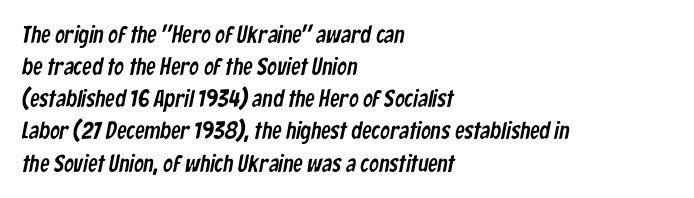
The specimen omits any rule beneath the text block's lines. The setting favours the left margin, as ordinary paragraphs usually do. Vertically, the passage feels balanced, rows spaced as you'd expect. The letterforms sit shoulder to shoulder at normal distance.
